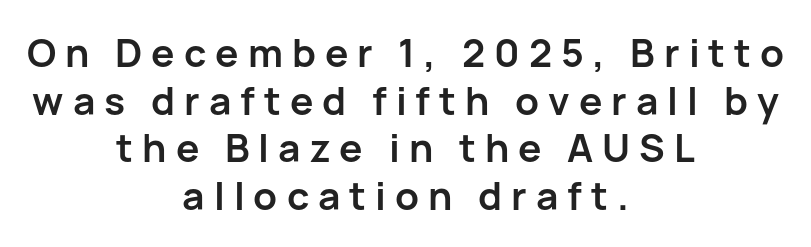
{"serif": "no", "italic": "no", "bold": "yes", "weight": "semibold", "width": "normal", "stroke_contrast": "low", "x_height": "medium", "monospaced": "no", "underline": "no", "align": "center", "line_spacing_ratio": 1.22, "letter_spacing": "wide", "letter_spacing_em": 0.23, "glyph_px": 39}
